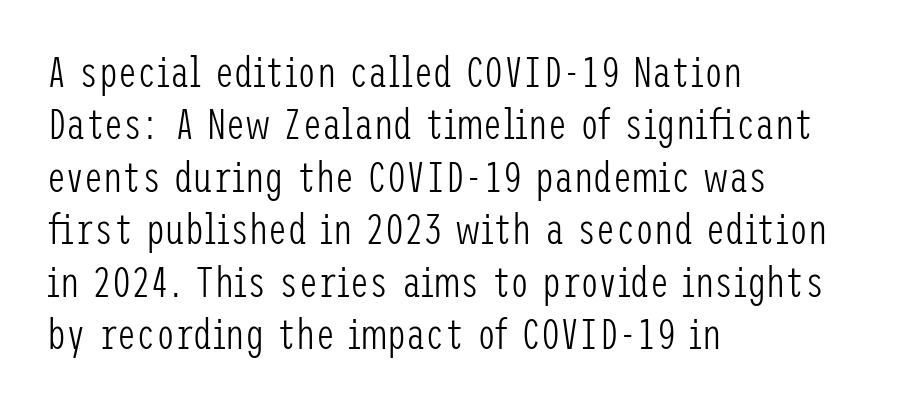
The image shows 43 px light, condensed sans-serif type, upright; set left-aligned, line spacing 1.22x, normal letter spacing, not underlined; low stroke contrast and a medium x-height.
